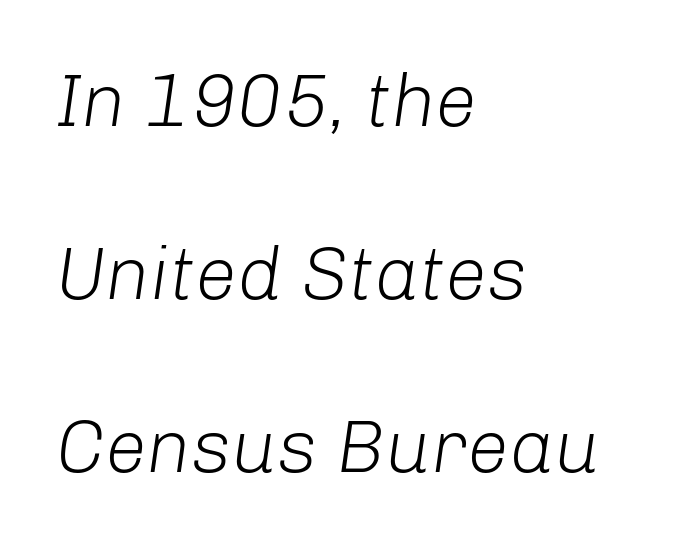
{"italic": "yes", "lean": "right", "slant_degrees": 8, "bold": "no", "weight": "light", "width": "normal", "stroke_contrast": "low", "x_height": "medium", "monospaced": "no", "underline": "no", "align": "left", "line_spacing": "loose", "line_spacing_ratio": 2.31, "letter_spacing": "normal", "letter_spacing_em": 0.0, "glyph_px": 75}
